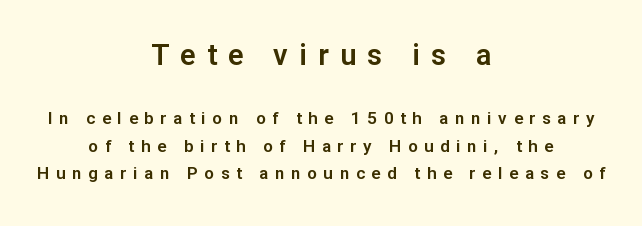
Q: Is the text italic (slanted)? A: No, it is upright.
Q: Is the typeface a serif or a sans-serif typeface? A: Sans-serif.
Q: Is the text underlined? A: No.
Q: How is the paragraph aligned? A: Centered.
Q: Is the spacing between letters normal or unusually wide? A: Unusually wide.
Q: Is the spacing between lines tight, normal or loose? A: Normal.
Q: Which block of text is set in a larger size, the first (top) or the second (bottom)? A: The first (top) one.
Q: Width (condensed, normal, or wide)? A: Normal.
Q: Stroke contrast? A: Low.
Q: x-height? A: Medium.
Q: Monospaced? A: No.
